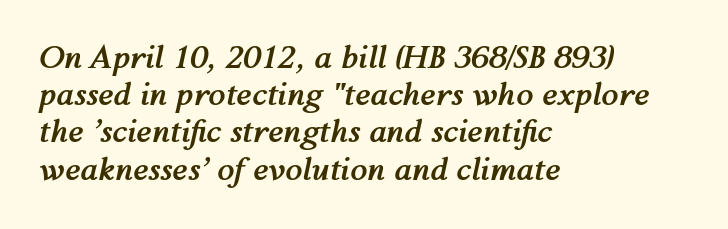
Q: Is the text bold? A: Yes.
Q: Is the text italic (slanted)? A: Yes, it leans right by about 12 degrees.
Q: Is the text underlined? A: No.
Q: How is the paragraph aligned? A: Left-aligned.
Q: Is the spacing between letters normal or unusually wide? A: Normal.
Q: Width (condensed, normal, or wide)? A: Normal.
Q: Stroke contrast? A: Medium.
Q: x-height? A: Medium.
Q: Monospaced? A: No.
